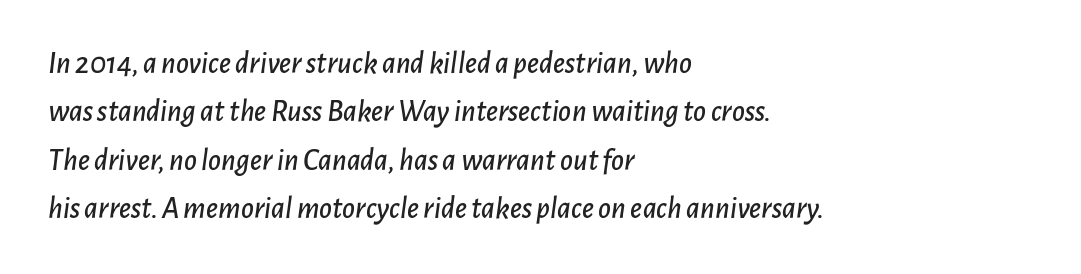
Q: Is the text italic (slanted)? A: Yes, it leans right by about 7 degrees.
Q: Is the text underlined? A: No.
Q: How is the paragraph aligned? A: Left-aligned.
Q: Is the spacing between letters normal or unusually wide? A: Normal.
Q: Is the spacing between lines tight, normal or loose? A: Normal.
Q: Width (condensed, normal, or wide)? A: Normal.
Q: Stroke contrast? A: Low.
Q: x-height? A: Medium.
Q: Monospaced? A: No.
